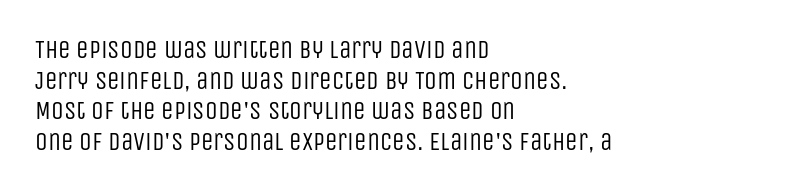
{"italic": "no", "bold": "no", "underline": "no", "align": "left", "line_spacing_ratio": 1.23, "letter_spacing": "normal", "letter_spacing_em": 0.0, "glyph_px": 25}
